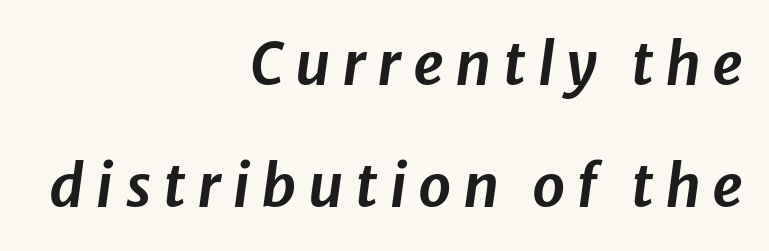
{"italic": "yes", "lean": "right", "slant_degrees": 8, "width": "normal", "stroke_contrast": "low", "x_height": "medium", "monospaced": "no", "underline": "no", "align": "right", "line_spacing": "loose", "line_spacing_ratio": 2.07, "glyph_px": 59}
